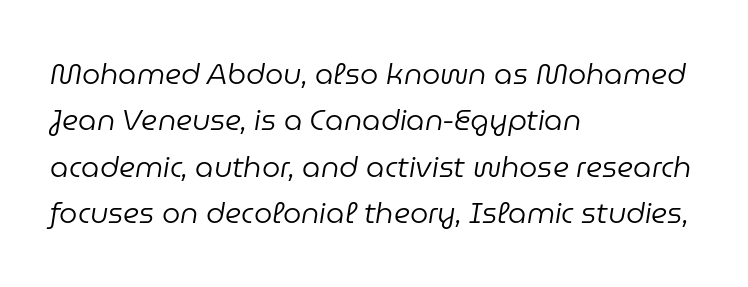
{"italic": "yes", "lean": "right", "slant_degrees": 9, "bold": "no", "weight": "regular", "width": "normal", "stroke_contrast": "low", "x_height": "medium", "monospaced": "no", "underline": "no", "align": "left", "line_spacing": "normal", "line_spacing_ratio": 1.6, "letter_spacing": "normal", "letter_spacing_em": 0.0, "glyph_px": 29}
